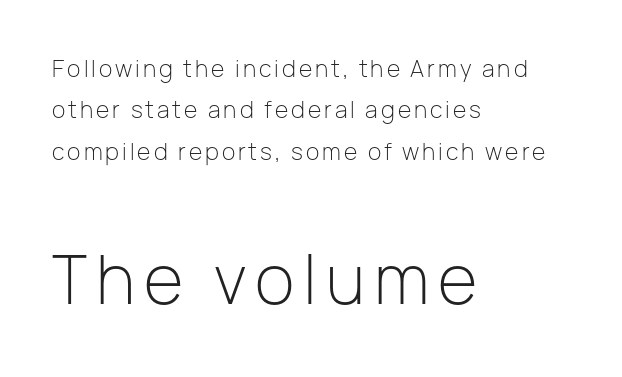
{"serif": "no", "italic": "no", "bold": "no", "weight": "light", "width": "normal", "stroke_contrast": "low", "x_height": "medium", "monospaced": "no", "underline": "no", "align": "left", "line_spacing_ratio": 1.8, "larger_block": "second", "size_ratio": 2.96, "glyph_px": 68}
